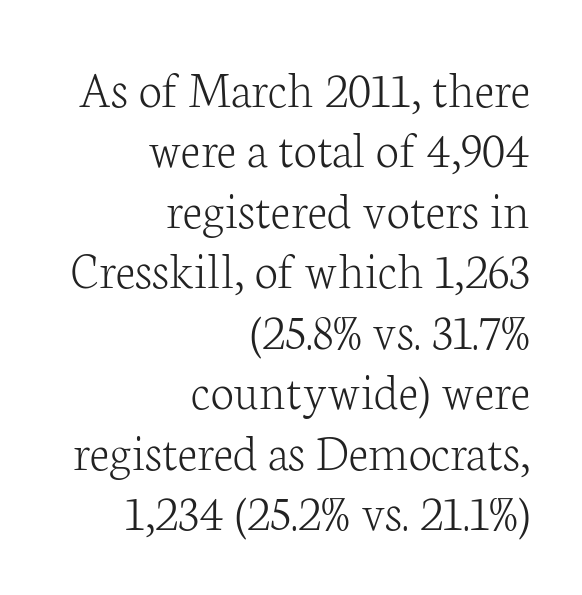
{"serif": "yes", "italic": "no", "bold": "no", "weight": "light", "width": "normal", "stroke_contrast": "low", "x_height": "medium", "monospaced": "no", "underline": "no", "align": "right", "line_spacing": "tight", "line_spacing_ratio": 1.14, "letter_spacing": "normal", "letter_spacing_em": 0.0, "glyph_px": 53}
